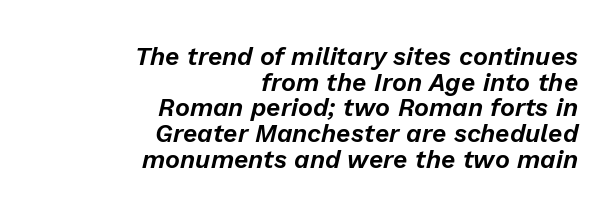
The image shows 25 px text type, italic (leaning right); set right-aligned, tight line spacing (1.03x), normal letter spacing, not underlined.
